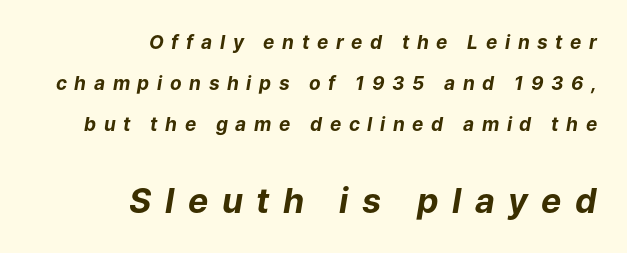
Q: Is the text bold? A: Yes.
Q: Is the text italic (slanted)? A: Yes, it leans right by about 9 degrees.
Q: Is the text underlined? A: No.
Q: How is the paragraph aligned? A: Right-aligned.
Q: Is the spacing between letters normal or unusually wide? A: Unusually wide.
Q: Is the spacing between lines tight, normal or loose? A: Loose.
Q: Which block of text is set in a larger size, the first (top) or the second (bottom)? A: The second (bottom) one.
Q: Width (condensed, normal, or wide)? A: Normal.
Q: Stroke contrast? A: Low.
Q: x-height? A: Medium.
Q: Monospaced? A: No.
